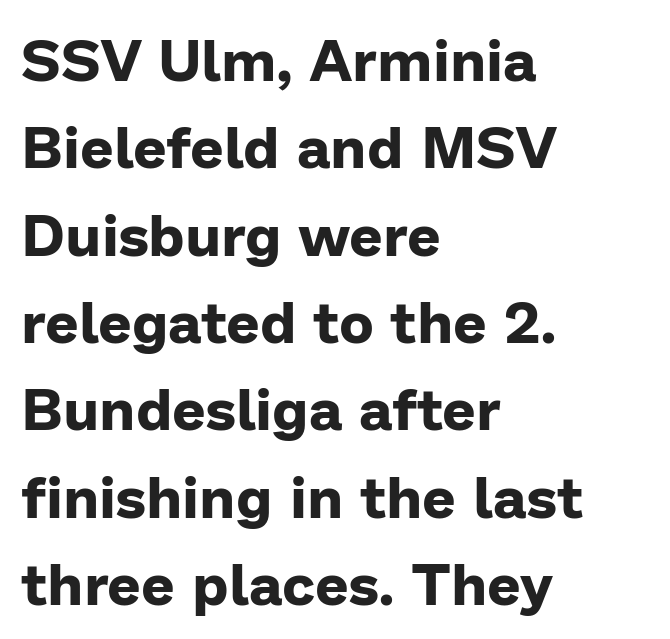
Q: Is the text bold? A: Yes.
Q: Is the text italic (slanted)? A: No, it is upright.
Q: Is the typeface a serif or a sans-serif typeface? A: Sans-serif.
Q: Is the text underlined? A: No.
Q: How is the paragraph aligned? A: Left-aligned.
Q: Is the spacing between letters normal or unusually wide? A: Normal.
Q: Is the spacing between lines tight, normal or loose? A: Normal.
Q: Width (condensed, normal, or wide)? A: Normal.
Q: Stroke contrast? A: Low.
Q: x-height? A: Medium.
Q: Monospaced? A: No.
